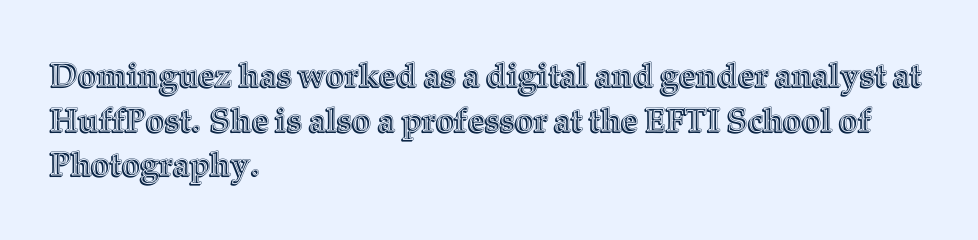
Only glyphs here, with clear space below each row. Vertical spacing — default. Tall strokes in this sample are plumb rather than angled. How are the letters spaced? Ordinarily, with no added tracking. These lines stack with their left ends in a neat column. Note the varied advance widths — an 'i' is clearly narrower than an 'm'.
